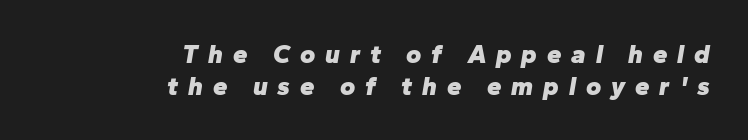
Q: Is the text bold? A: Yes.
Q: Is the text italic (slanted)? A: Yes, it leans right by about 10 degrees.
Q: Is the text underlined? A: No.
Q: How is the paragraph aligned? A: Right-aligned.
Q: Is the spacing between letters normal or unusually wide? A: Unusually wide.
